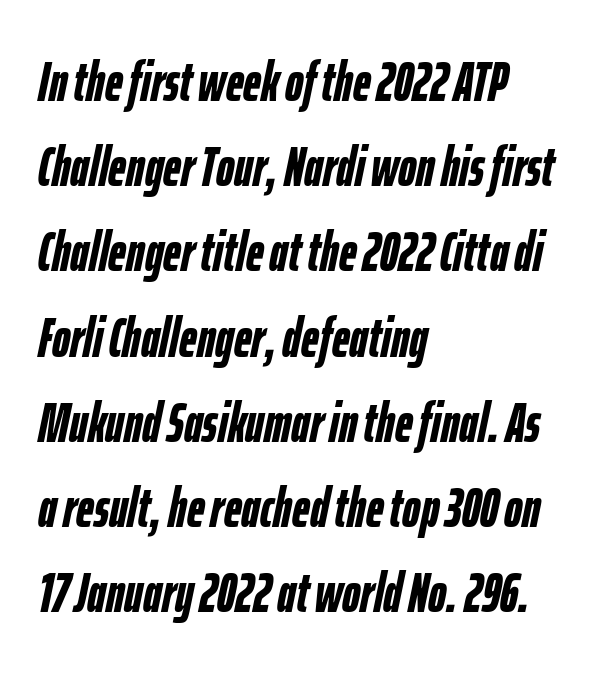
Looking at the ascenders, they clearly lean. Leading: standard. The horizontal fit of the characters is conventional and even. Weight: bold. One-word summary of the alignment: left.
